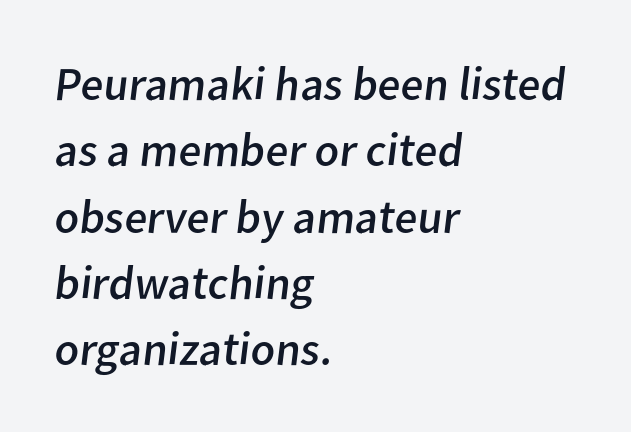
The image shows 47 px regular-weight sans-serif type; set left-aligned, normal line spacing (1.41x), normal letter spacing, not underlined; low stroke contrast and a medium x-height.
